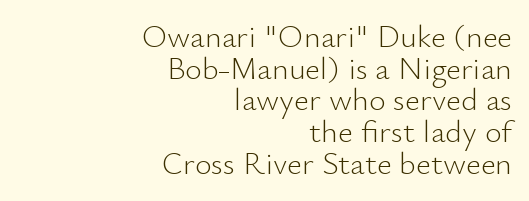
Nope, no serifs anywhere on these letters. Compared with a typical body face, this is equally light or lighter still. Observe the ordinary spacing: letters are neighbours, not strangers. Proportional: the letters do not fall into vertical columns. Quick note: interline space is minimal. The lines in this sample share a right terminus and differ only in where they begin.
